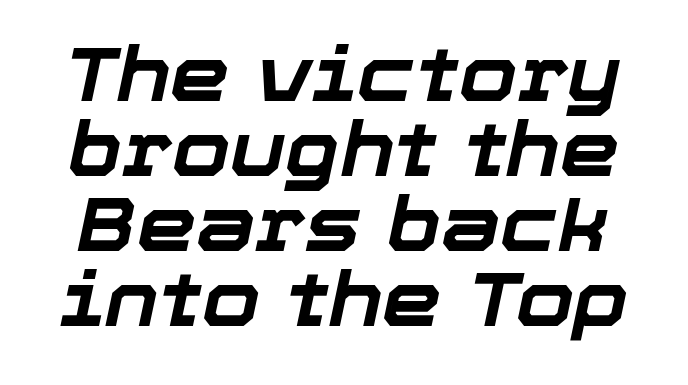
{"italic": "yes", "lean": "right", "slant_degrees": 12, "bold": "yes", "weight": "bold", "width": "normal", "stroke_contrast": "low", "x_height": "medium", "monospaced": "no", "underline": "no", "line_spacing": "tight", "line_spacing_ratio": 1.0, "letter_spacing": "normal", "letter_spacing_em": 0.0, "glyph_px": 75}
